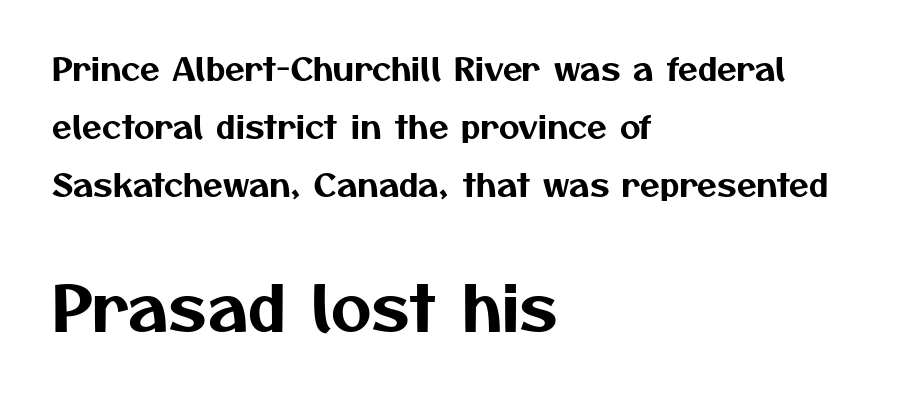
Q: Is the typeface a serif or a sans-serif typeface? A: Sans-serif.
Q: Is the text underlined? A: No.
Q: How is the paragraph aligned? A: Left-aligned.
Q: Is the spacing between letters normal or unusually wide? A: Normal.
Q: Which block of text is set in a larger size, the first (top) or the second (bottom)? A: The second (bottom) one.
Q: Width (condensed, normal, or wide)? A: Normal.
Q: Stroke contrast? A: Medium.
Q: x-height? A: Medium.
Q: Monospaced? A: No.
